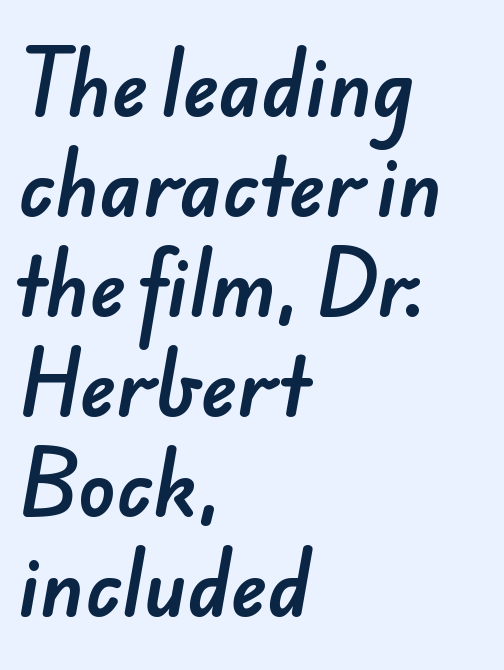
{"serif": "no", "width": "normal", "stroke_contrast": "low", "x_height": "small", "monospaced": "no", "underline": "no", "align": "left", "line_spacing": "normal", "line_spacing_ratio": 1.3, "letter_spacing": "normal", "letter_spacing_em": 0.0, "glyph_px": 77}
